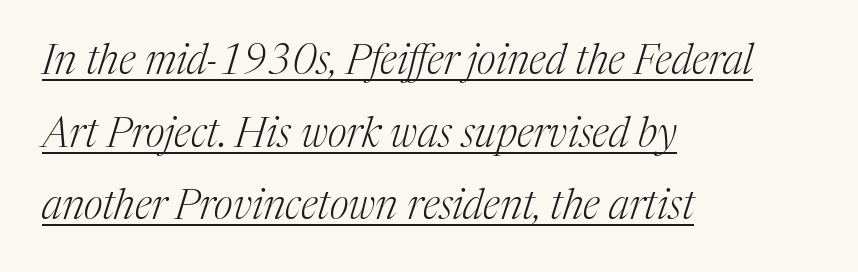
Q: Is the text bold? A: No.
Q: Is the text italic (slanted)? A: Yes, it leans right by about 17 degrees.
Q: Is the typeface a serif or a sans-serif typeface? A: Serif.
Q: Is the text underlined? A: Yes.
Q: How is the paragraph aligned? A: Left-aligned.
Q: Is the spacing between letters normal or unusually wide? A: Normal.
Q: Width (condensed, normal, or wide)? A: Normal.
Q: Stroke contrast? A: Medium.
Q: x-height? A: Medium.
Q: Monospaced? A: No.
